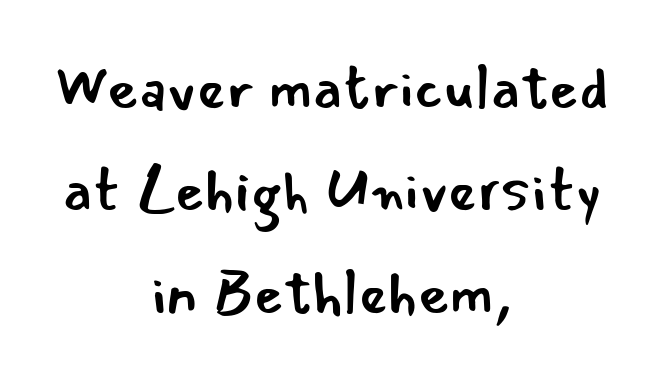
Spacing verdict: proportional, widths tailored to each character. Does the lettering tilt? It doesn't — this is upright. The passage shown stacks its lines at a standard gap. The passage is arranged like a title page — every line centered.
